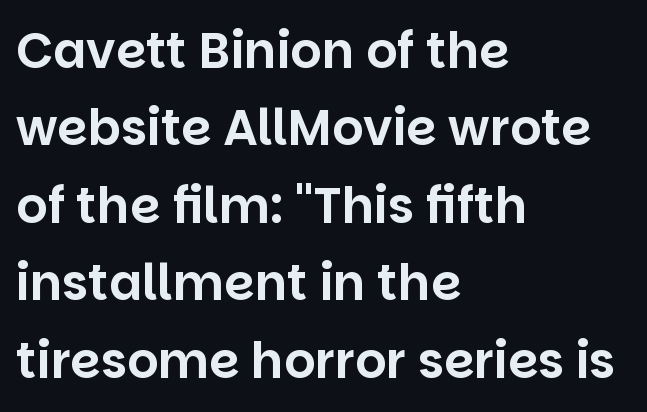
{"serif": "no", "italic": "no", "width": "normal", "stroke_contrast": "low", "x_height": "large", "monospaced": "no", "underline": "no", "align": "left", "line_spacing": "normal", "line_spacing_ratio": 1.58, "letter_spacing": "normal", "letter_spacing_em": 0.0, "glyph_px": 49}
